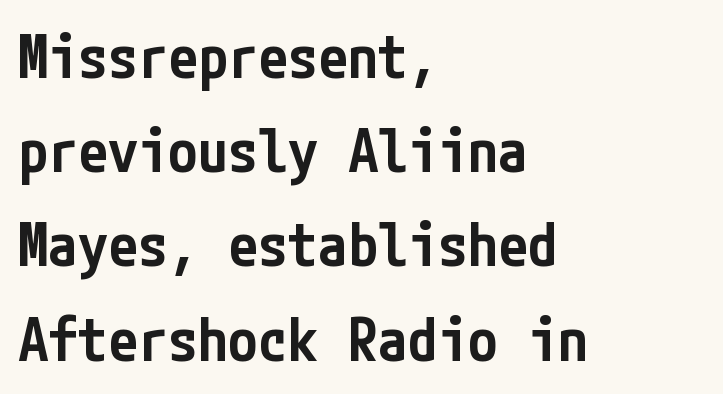
The image shows 60 px semibold, condensed sans-serif type, upright; set left-aligned, normal line spacing (1.57x), normal letter spacing, not underlined; low stroke contrast and a medium x-height.
